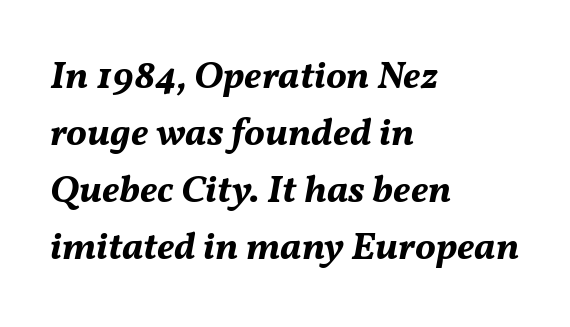
The image shows 39 px bold type, italic (leaning right); set left-aligned, normal line spacing (1.46x), normal letter spacing, not underlined; medium stroke contrast and a medium x-height.
